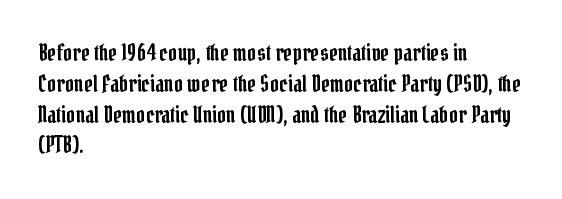
The image shows 22 px text type, upright; set left-aligned, normal line spacing (1.4x), normal letter spacing, not underlined.
